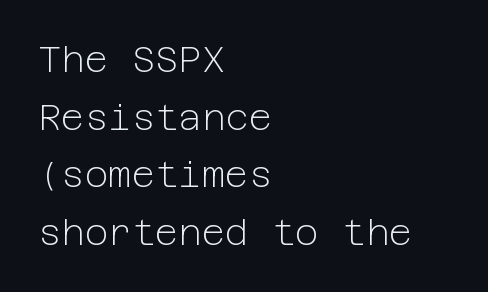
The image shows 36 px light sans-serif type, upright; set left-aligned, normal line spacing (1.6x), normal letter spacing, not underlined; low stroke contrast and a medium x-height.
